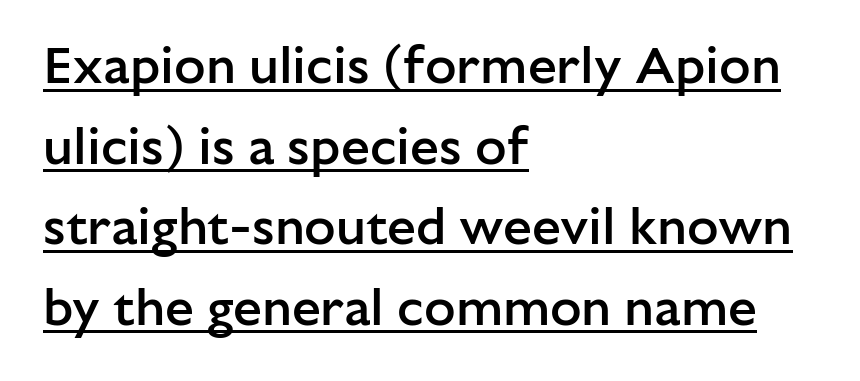
The image shows 52 px semibold sans-serif type, upright; set left-aligned, normal line spacing (1.55x), normal letter spacing, underlined; low stroke contrast and a medium x-height.
